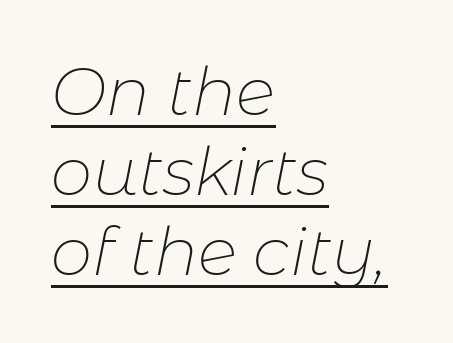
These lines keep a tight, regular rhythm from letter to letter. Varying glyph widths throughout — classic text-font behaviour. Underlined type. Quick note: italic.
